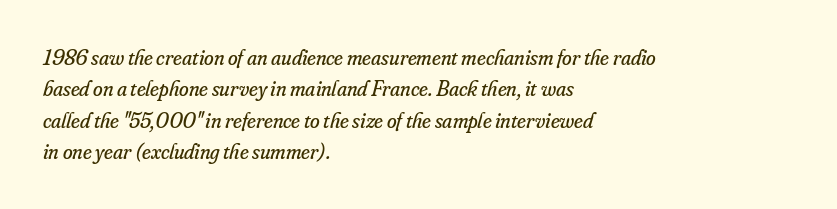
Stroke thickness stays within the range of a standard reading face or lighter. Slanted lettering throughout. The specimen omits any rule beneath the text block's lines. Line beginnings align vertically; line endings do not. The space between consecutive lines is moderate. The gaps between neighbouring characters are ordinary and unremarkable.
